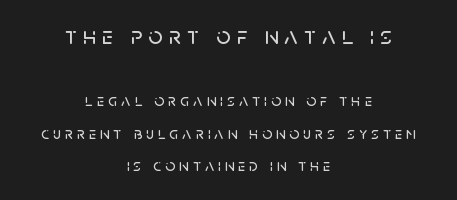
The image shows 25 px text type, upright; set centered, loose line spacing (1.92x), unusually wide letter spacing (+0.24 em), not underlined; the first (top) block is 1.47x larger.
